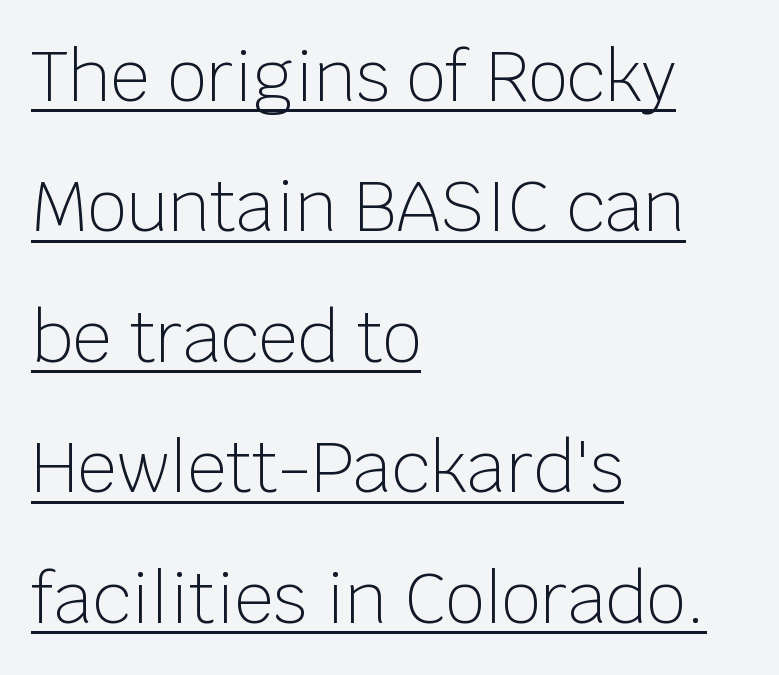
Q: Is the text bold? A: No.
Q: Is the text italic (slanted)? A: No, it is upright.
Q: Is the typeface a serif or a sans-serif typeface? A: Sans-serif.
Q: Is the text underlined? A: Yes.
Q: How is the paragraph aligned? A: Left-aligned.
Q: Is the spacing between letters normal or unusually wide? A: Normal.
Q: Width (condensed, normal, or wide)? A: Normal.
Q: Stroke contrast? A: Low.
Q: x-height? A: Large.
Q: Monospaced? A: No.
